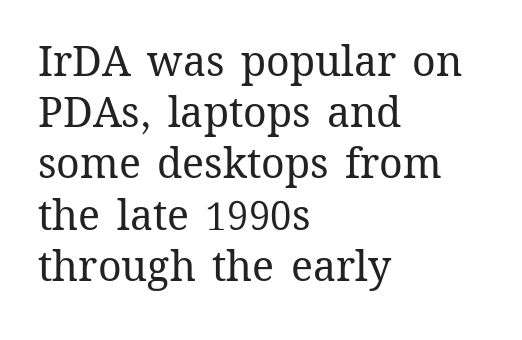
Q: Is the text bold? A: No.
Q: Is the text italic (slanted)? A: No, it is upright.
Q: Is the text underlined? A: No.
Q: How is the paragraph aligned? A: Left-aligned.
Q: Is the spacing between letters normal or unusually wide? A: Normal.
Q: Is the spacing between lines tight, normal or loose? A: Normal.
Q: Width (condensed, normal, or wide)? A: Normal.
Q: Stroke contrast? A: Medium.
Q: x-height? A: Medium.
Q: Monospaced? A: No.
